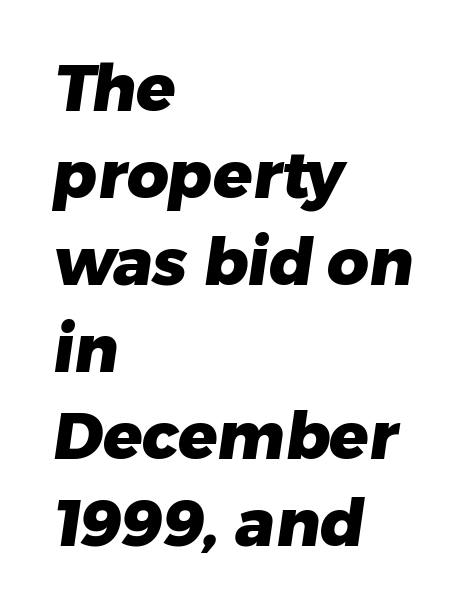
The image shows 65 px heavy sans-serif type; set left-aligned, normal line spacing (1.34x), normal letter spacing, not underlined; low stroke contrast and a medium x-height.
